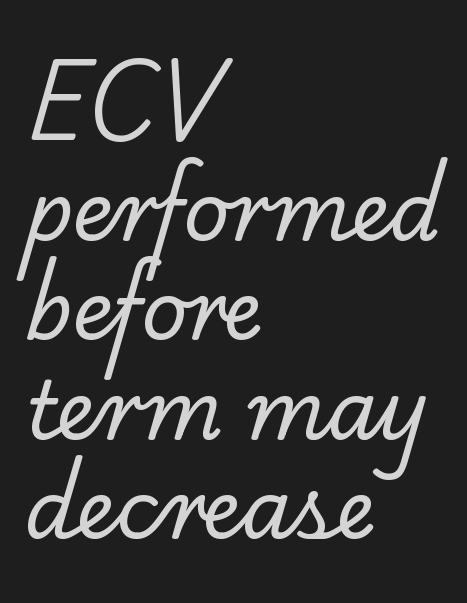
A student would call this left alignment; a typographer would say flush left, rag right. Here the designer chose a conventional face with non-uniform glyph widths. Tracking here is standard; glyphs follow each other at the usual distance. The typeface has the unassuming heft of standard copy or less. Clear beneath every line of the passage.
